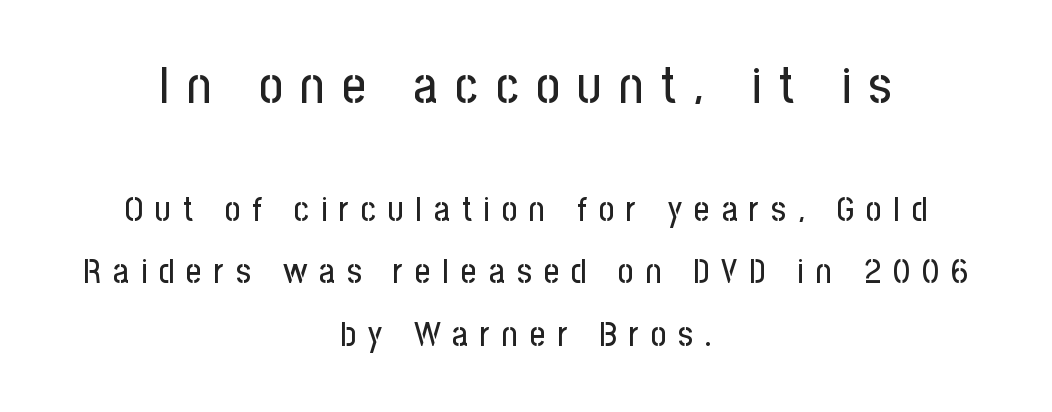
In terms of posture, this sample is upright. The letters advance in unequal steps, a hallmark of proportional type. Teacher's note: observe the equal gaps on both sides — that is centered alignment. The space directly below the letters is spotless. Look at the tracking — it's clearly loosened, letters drifting apart.
